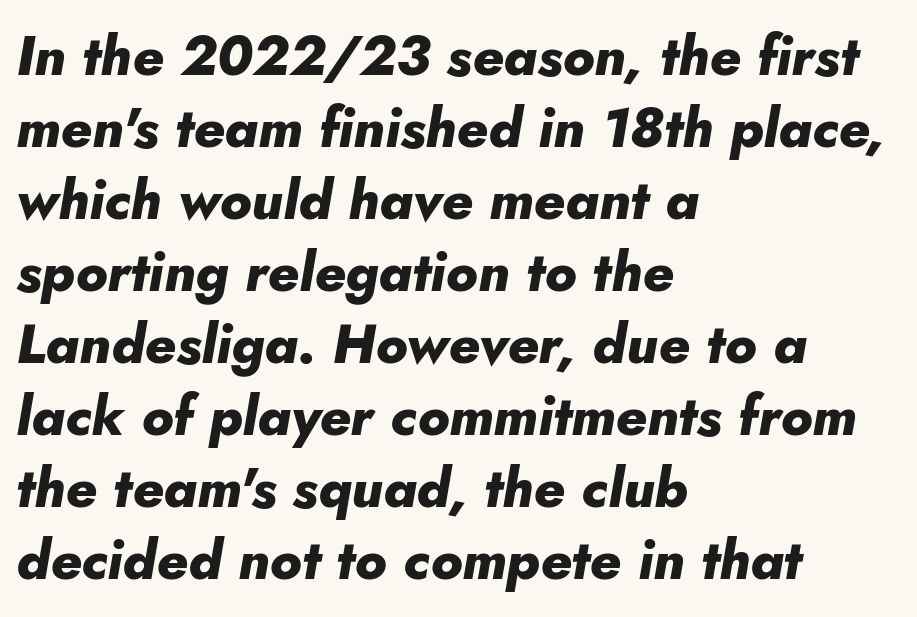
The image shows 55 px heavy type, italic (leaning right); set left-aligned, normal line spacing (1.31x), normal letter spacing, not underlined; low stroke contrast and a small x-height.
